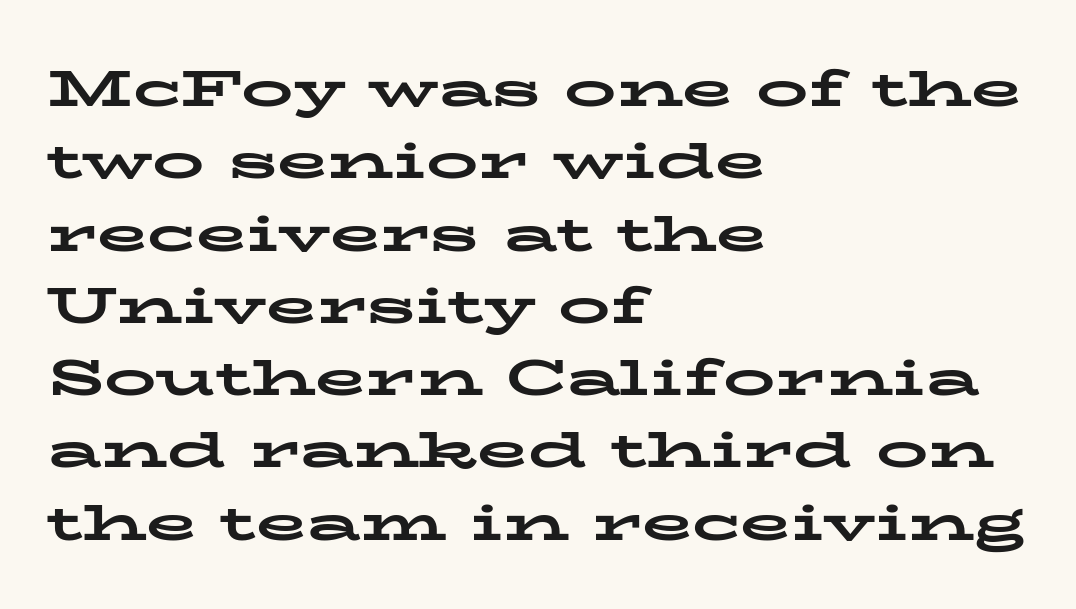
The rendering keeps characters at their native spacing. The glyphs in this specimen are seriffed. Descenders hang freely into open space. The text block is weighted toward the left margin, trailing off unevenly rightward.
